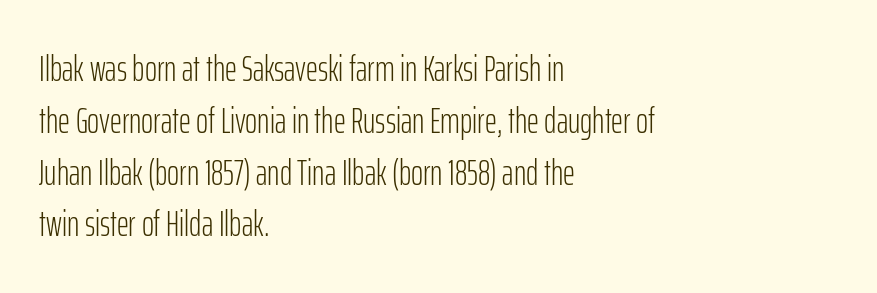
The image shows 37 px light, condensed sans-serif type, upright; set left-aligned, normal line spacing (1.4x), normal letter spacing, not underlined; low stroke contrast and a medium x-height.
